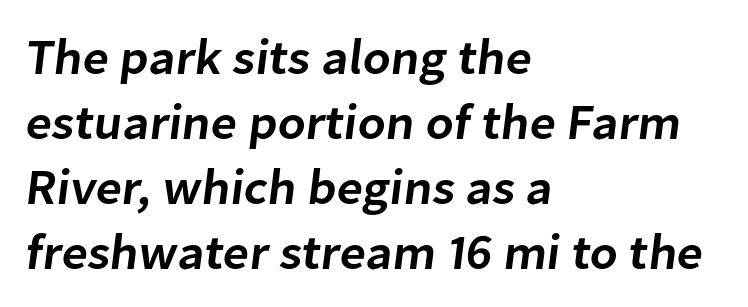
{"serif": "no", "bold": "semi", "weight": "semibold", "width": "normal", "stroke_contrast": "low", "x_height": "medium", "monospaced": "no", "underline": "no", "align": "left", "line_spacing": "normal", "line_spacing_ratio": 1.3, "letter_spacing": "normal", "letter_spacing_em": 0.0, "glyph_px": 50}
